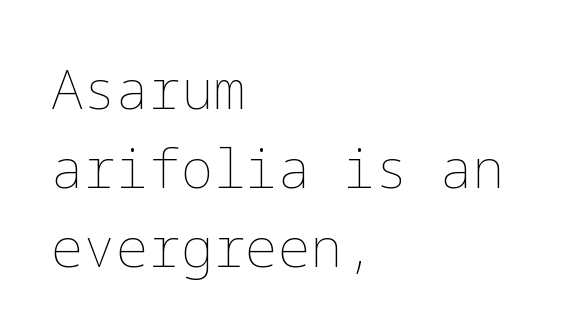
Q: Is the text bold? A: No.
Q: Is the text italic (slanted)? A: No, it is upright.
Q: Is the text underlined? A: No.
Q: How is the paragraph aligned? A: Left-aligned.
Q: Is the spacing between letters normal or unusually wide? A: Normal.
Q: Is the spacing between lines tight, normal or loose? A: Normal.
Q: Width (condensed, normal, or wide)? A: Normal.
Q: Stroke contrast? A: Low.
Q: x-height? A: Medium.
